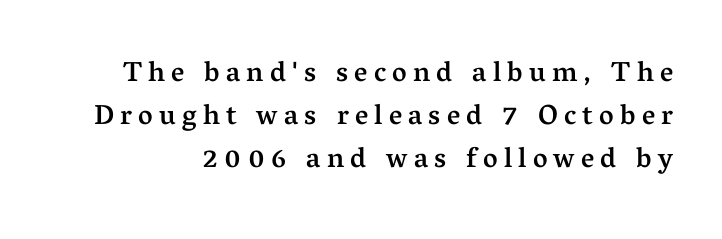
{"serif": "yes", "italic": "no", "bold": "semi", "weight": "semibold", "width": "normal", "stroke_contrast": "medium", "x_height": "medium", "monospaced": "no", "underline": "no", "line_spacing": "normal", "line_spacing_ratio": 1.54, "letter_spacing": "wide", "letter_spacing_em": 0.22, "glyph_px": 28}
